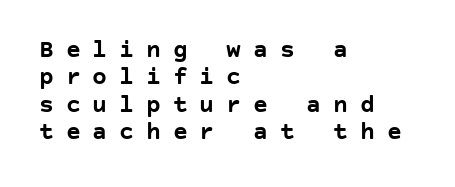
{"italic": "no", "bold": "yes", "underline": "no", "align": "left", "line_spacing": "tight", "line_spacing_ratio": 1.1, "letter_spacing": "wide", "letter_spacing_em": 0.47, "glyph_px": 25}
